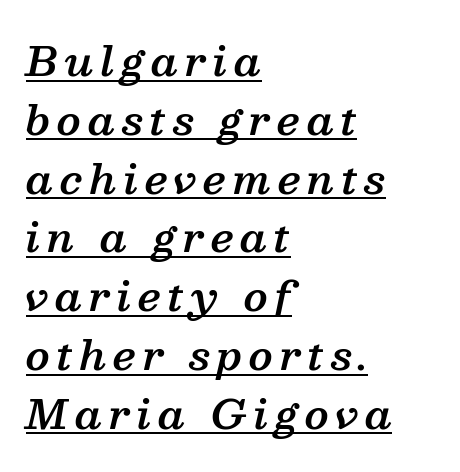
The image shows 40 px semibold serif type, italic (leaning right); set left-aligned, normal line spacing (1.47x), underlined; medium stroke contrast and a medium x-height.
